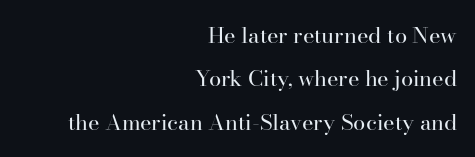
{"italic": "no", "bold": "no", "underline": "no", "align": "right", "line_spacing": "loose", "line_spacing_ratio": 1.97, "letter_spacing": "normal", "letter_spacing_em": 0.0, "glyph_px": 22}
